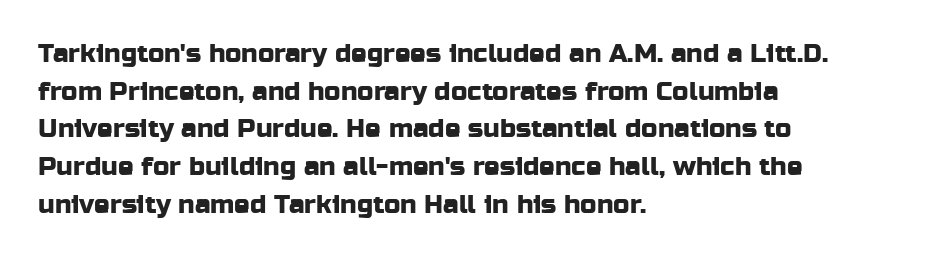
Which margin do the lines hug? The left one — the right edge is uneven. This sample uses plain, unmodified letter spacing. Glance below the letters and you will spot only blank space. Baseline-to-baseline distance is the conventional proportion of letter height.
